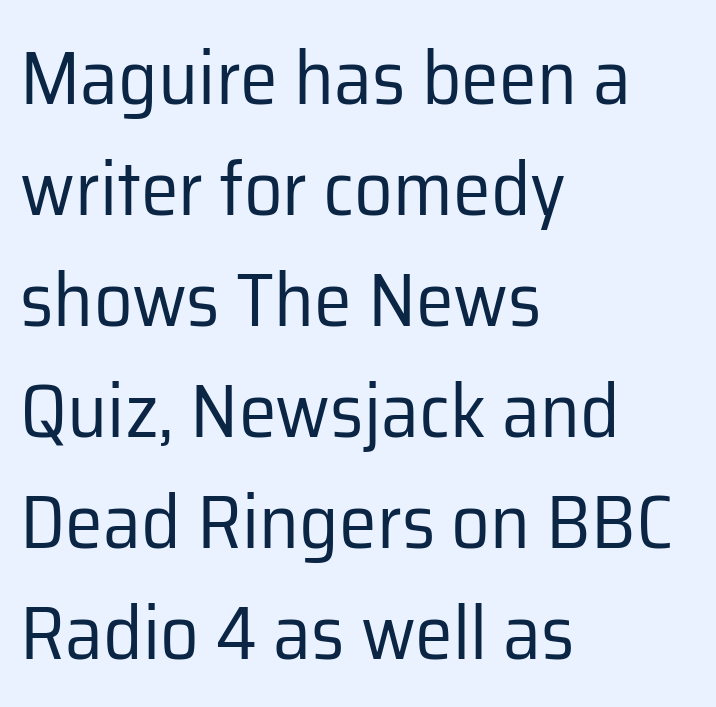
The image shows 76 px regular-weight sans-serif type, upright; set left-aligned, normal line spacing (1.46x), normal letter spacing, not underlined; low stroke contrast and a medium x-height.
